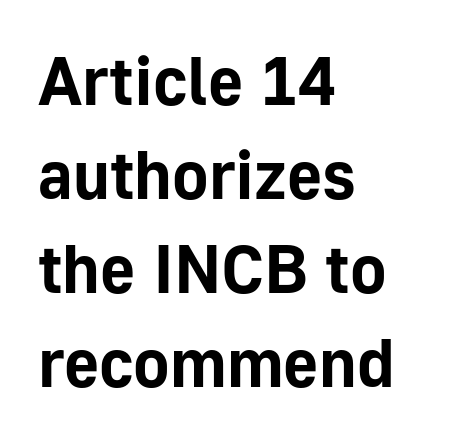
The image shows 68 px bold sans-serif type, upright; set left-aligned, normal line spacing (1.38x), normal letter spacing, not underlined; low stroke contrast and a medium x-height.
